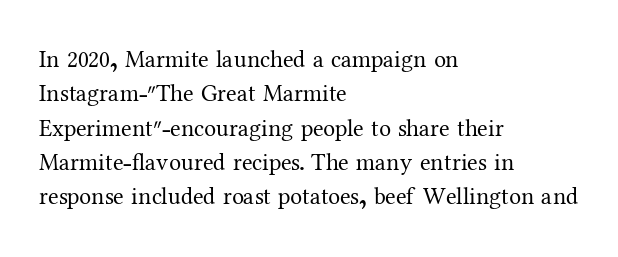
The image shows 24 px text type, upright; set left-aligned, normal line spacing (1.43x), normal letter spacing, not underlined.
